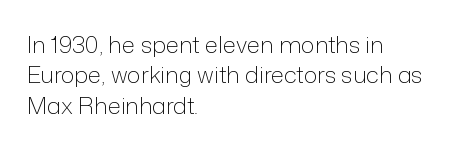
Q: Is the text bold? A: No.
Q: Is the text italic (slanted)? A: No, it is upright.
Q: Is the text underlined? A: No.
Q: How is the paragraph aligned? A: Left-aligned.
Q: Is the spacing between letters normal or unusually wide? A: Normal.
Q: Is the spacing between lines tight, normal or loose? A: Normal.
